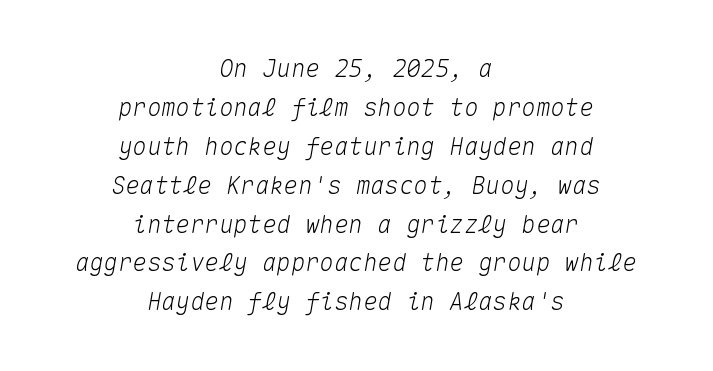
Q: Is the text italic (slanted)? A: Yes, it leans right by about 10 degrees.
Q: Is the text underlined? A: No.
Q: How is the paragraph aligned? A: Centered.
Q: Is the spacing between letters normal or unusually wide? A: Normal.
Q: Is the spacing between lines tight, normal or loose? A: Normal.
